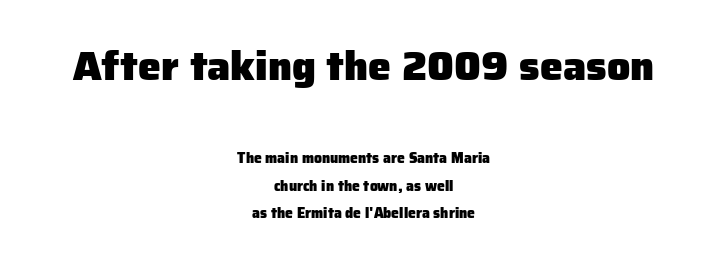
The foot of each line stays bare and open. Tracking value appears to be zero — textbook default spacing. Each letter keeps its own natural width here, so spacing adapts to shape. These lines were composed using upright roman letters. The designer went with a sans here, leaving each stem footless.
